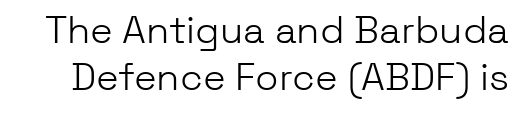
This rendering employs a face without finishing strokes, i.e., a sans-serif. Stems and bowls with no extra thickness — not bold. Is there any slant? The stems are plumb. Standard letterfit; no display-style spreading of the glyphs.
